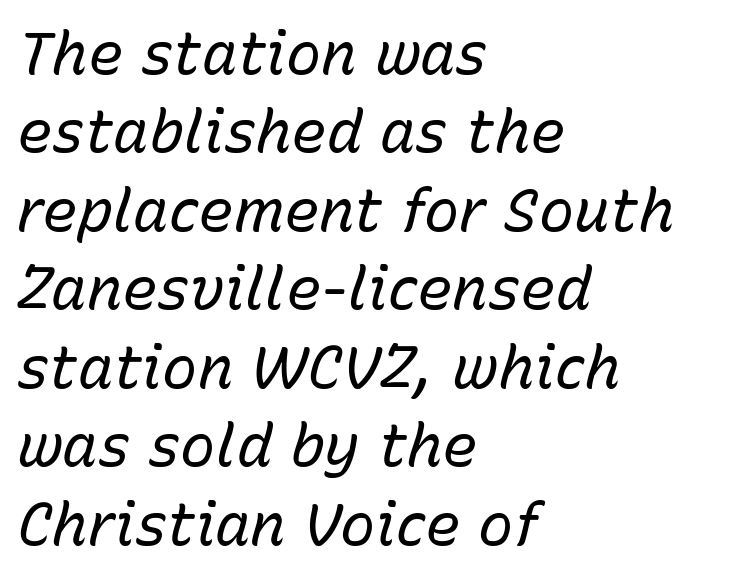
The image shows 59 px regular-weight type, italic (leaning right); set left-aligned, normal line spacing (1.33x), normal letter spacing, not underlined; low stroke contrast and a medium x-height.
